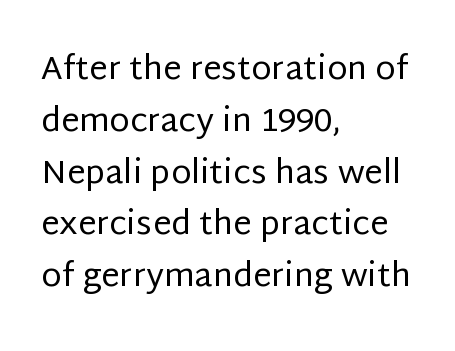
{"serif": "no", "italic": "no", "bold": "no", "weight": "regular", "width": "normal", "stroke_contrast": "low", "x_height": "large", "monospaced": "no", "underline": "no", "align": "left", "line_spacing": "normal", "line_spacing_ratio": 1.57, "letter_spacing": "normal", "letter_spacing_em": 0.0, "glyph_px": 33}
